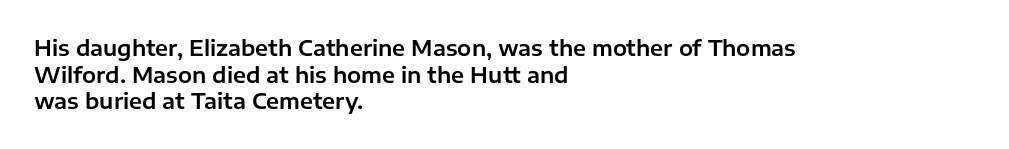
Q: Is the text italic (slanted)? A: No, it is upright.
Q: Is the text underlined? A: No.
Q: How is the paragraph aligned? A: Left-aligned.
Q: Is the spacing between letters normal or unusually wide? A: Normal.
Q: Is the spacing between lines tight, normal or loose? A: Normal.
